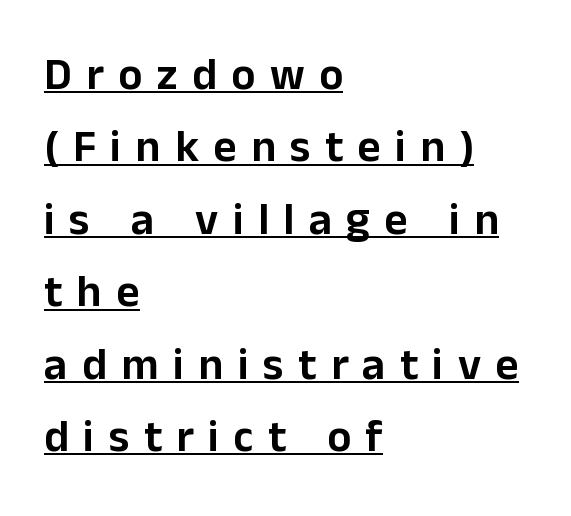
The image shows 45 px sans-serif type, upright; set left-aligned, normal line spacing (1.61x), unusually wide letter spacing (+0.32 em), underlined; low stroke contrast and a medium x-height.
